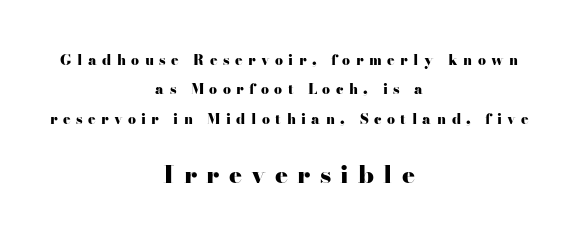
{"italic": "no", "bold": "yes", "underline": "no", "align": "center", "line_spacing": "loose", "line_spacing_ratio": 2.09, "letter_spacing": "wide", "letter_spacing_em": 0.39, "larger_block": "second", "size_ratio": 1.71, "glyph_px": 24}
